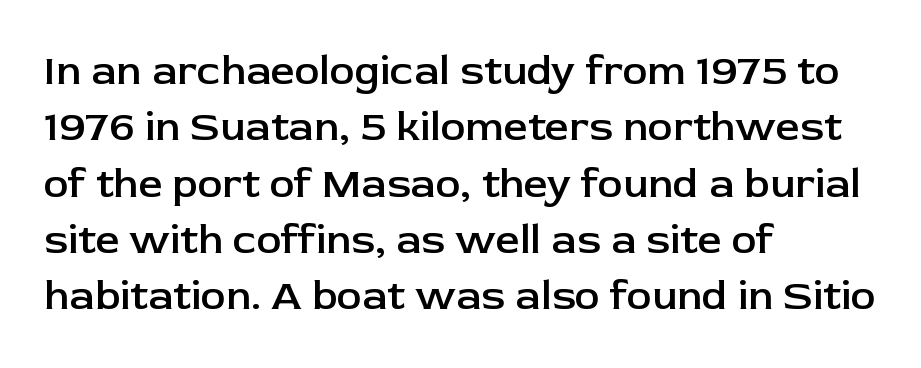
{"serif": "no", "italic": "no", "bold": "semi", "weight": "semibold", "width": "normal", "stroke_contrast": "low", "x_height": "medium", "monospaced": "no", "underline": "no", "align": "left", "line_spacing": "normal", "line_spacing_ratio": 1.34, "letter_spacing": "normal", "letter_spacing_em": 0.0, "glyph_px": 42}
